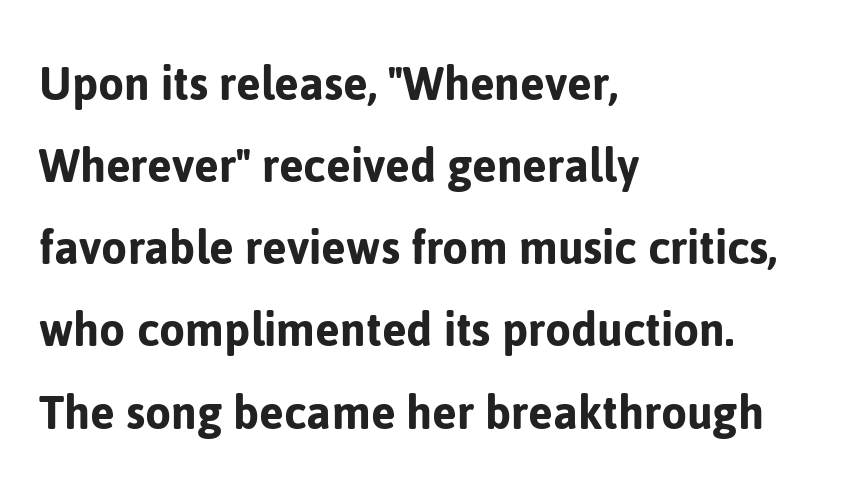
The image shows 53 px sans-serif type, upright; set left-aligned, normal line spacing (1.55x), normal letter spacing, not underlined; low stroke contrast and a medium x-height.
